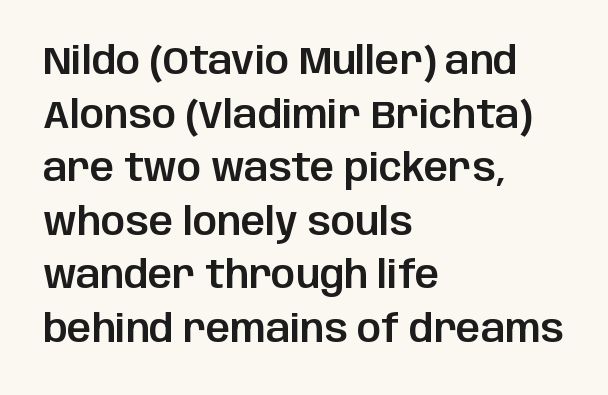
Q: Is the text italic (slanted)? A: No, it is upright.
Q: Is the typeface a serif or a sans-serif typeface? A: Sans-serif.
Q: Is the text underlined? A: No.
Q: How is the paragraph aligned? A: Left-aligned.
Q: Is the spacing between letters normal or unusually wide? A: Normal.
Q: Is the spacing between lines tight, normal or loose? A: Normal.
Q: Width (condensed, normal, or wide)? A: Normal.
Q: Stroke contrast? A: Low.
Q: x-height? A: Large.
Q: Monospaced? A: No.
